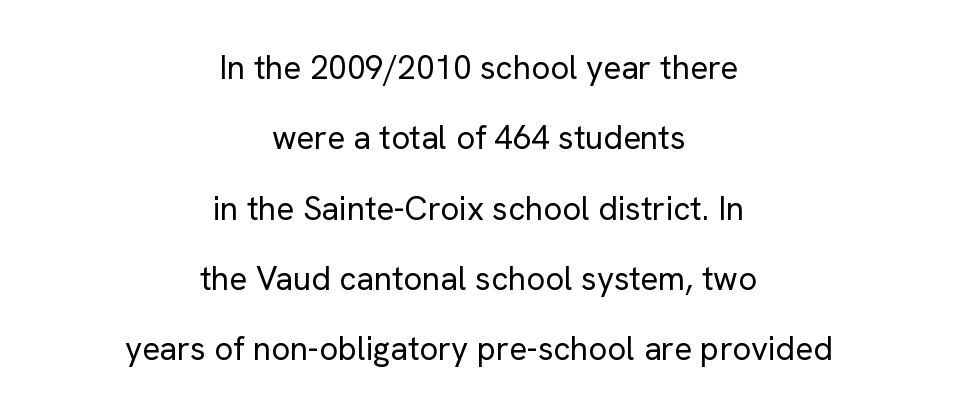
The image shows 33 px regular-weight sans-serif type, upright; set centered, loose line spacing (2.13x), normal letter spacing, not underlined; low stroke contrast and a medium x-height.
